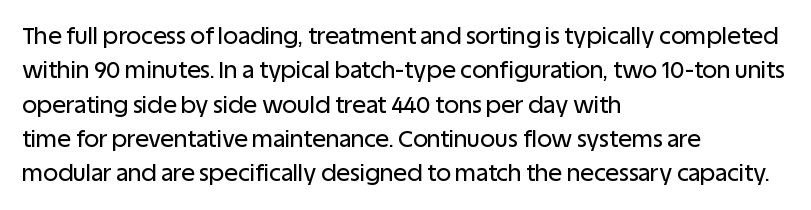
Q: Is the text italic (slanted)? A: No, it is upright.
Q: Is the text underlined? A: No.
Q: How is the paragraph aligned? A: Left-aligned.
Q: Is the spacing between letters normal or unusually wide? A: Normal.
Q: Is the spacing between lines tight, normal or loose? A: Normal.
